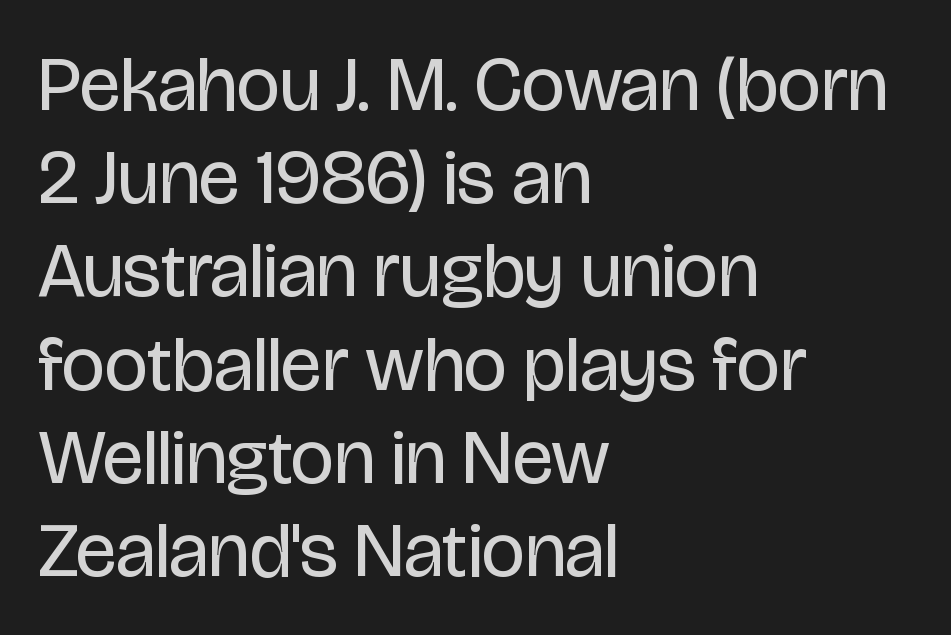
{"serif": "no", "italic": "no", "bold": "no", "weight": "regular", "width": "condensed", "stroke_contrast": "low", "x_height": "large", "monospaced": "no", "underline": "no", "align": "left", "line_spacing_ratio": 1.21, "letter_spacing": "normal", "letter_spacing_em": 0.0, "glyph_px": 77}
